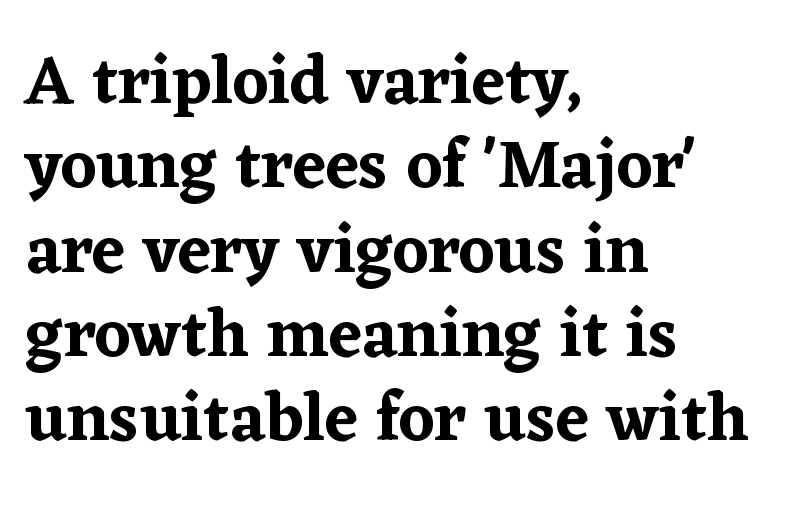
{"serif": "yes", "italic": "no", "width": "normal", "stroke_contrast": "low", "x_height": "medium", "monospaced": "no", "underline": "no", "align": "left", "line_spacing_ratio": 1.24, "letter_spacing": "normal", "letter_spacing_em": 0.0, "glyph_px": 68}
